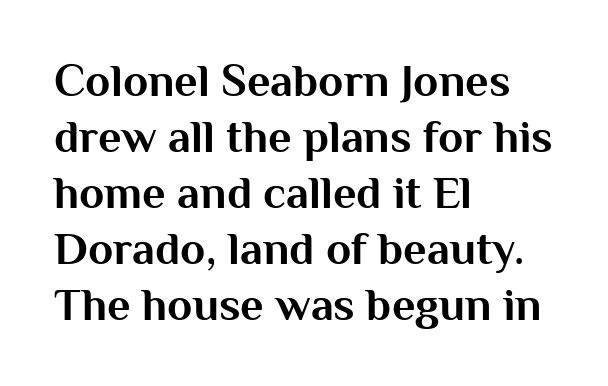
The image shows 46 px bold sans-serif type, upright; set left-aligned, line spacing 1.22x, normal letter spacing, not underlined; medium stroke contrast and a medium x-height.
